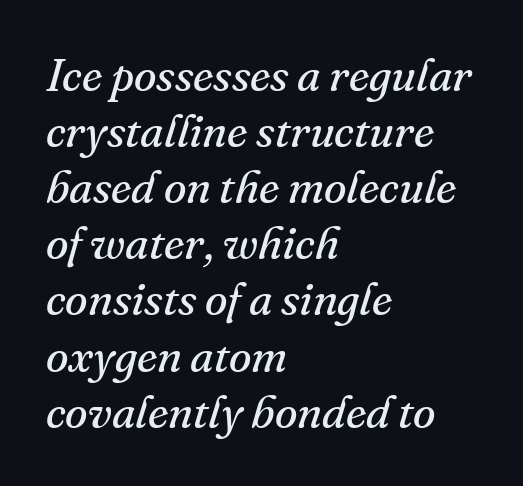
The image shows 46 px regular-weight serif type, italic (leaning right); set left-aligned, line spacing 1.22x, normal letter spacing, not underlined; medium stroke contrast and a small x-height.
